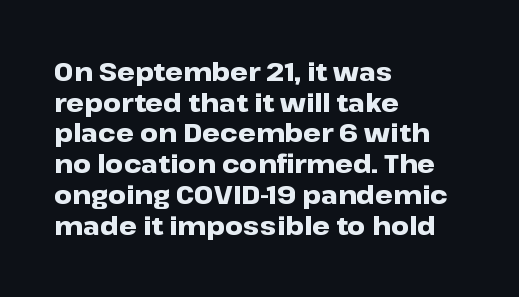
Q: Is the text bold? A: Yes.
Q: Is the text italic (slanted)? A: No, it is upright.
Q: Is the text underlined? A: No.
Q: How is the paragraph aligned? A: Left-aligned.
Q: Is the spacing between letters normal or unusually wide? A: Normal.
